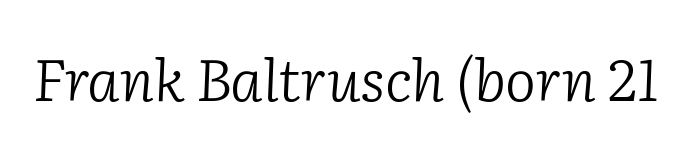
Is the type slanted? Yes — the strokes lean at a clear angle. Clear beneath every line of the passage. Summary of weight: not heavy and not bold. This sample uses a serif face.
